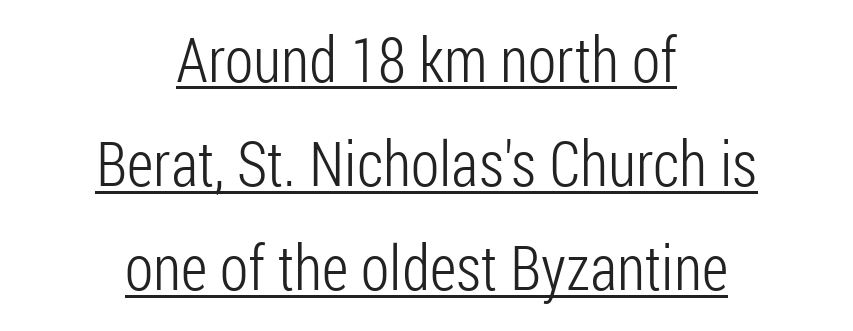
The image shows 62 px light, condensed sans-serif type, upright; set centered, normal line spacing (1.68x), normal letter spacing, underlined; low stroke contrast and a medium x-height.
